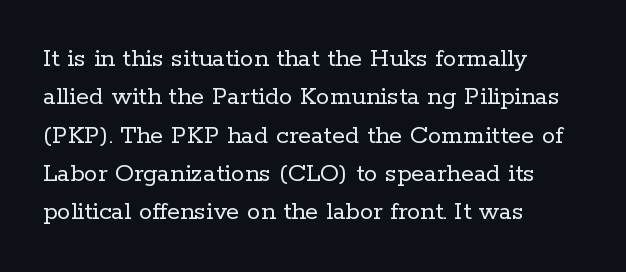
Q: Is the text bold? A: No.
Q: Is the text italic (slanted)? A: No, it is upright.
Q: Is the text underlined? A: No.
Q: How is the paragraph aligned? A: Left-aligned.
Q: Is the spacing between letters normal or unusually wide? A: Normal.
Q: Is the spacing between lines tight, normal or loose? A: Normal.
